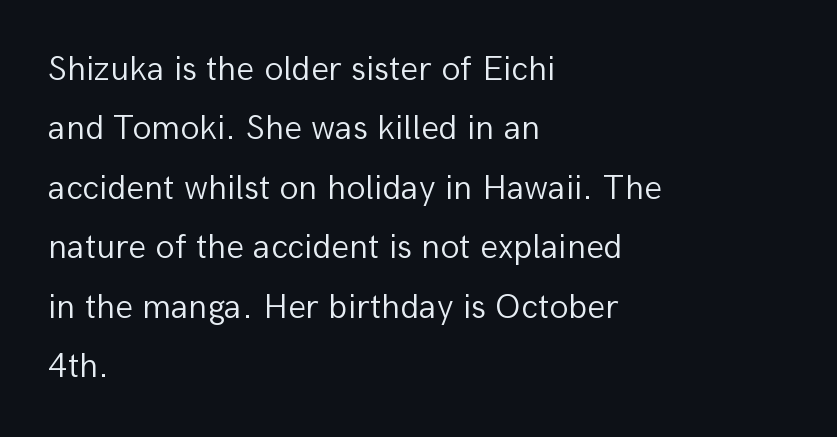
The image shows 35 px light sans-serif type, upright; set left-aligned, normal line spacing (1.7x), normal letter spacing, not underlined; low stroke contrast and a medium x-height.
